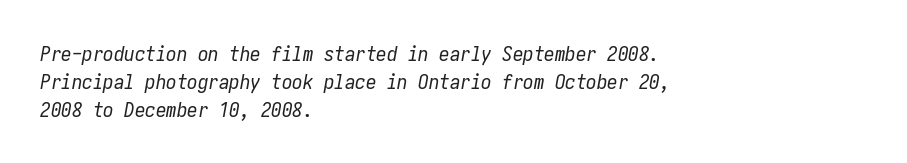
Stems here are at most as thick as an everyday book face. Does the copy run flush right? No — it runs flush left. Vertically, the passage feels balanced, rows spaced as you'd expect. Words appear dense and cohesive because spacing is normal. Characters are canted at an angle relative to the baseline's perpendicular.
